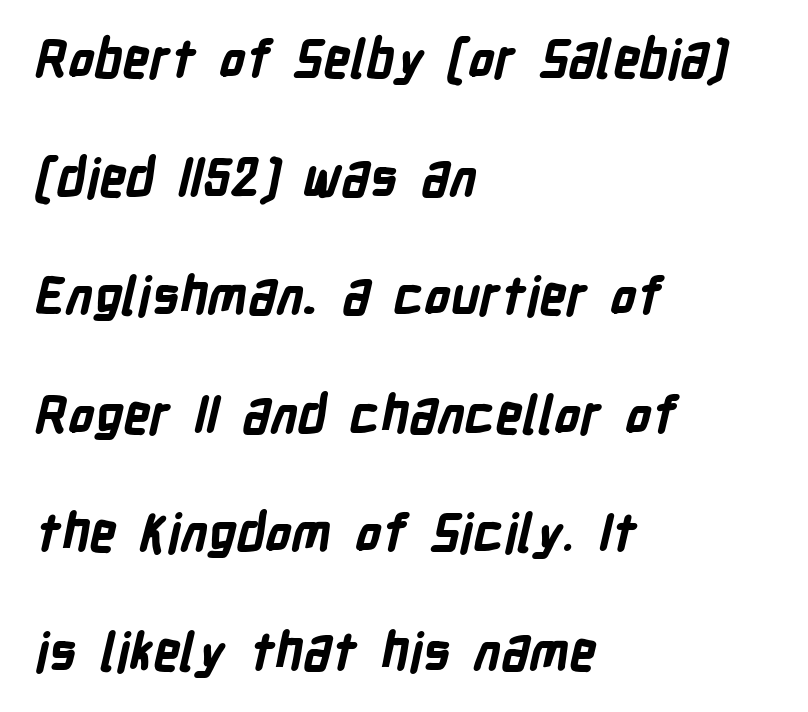
Q: Is the text bold? A: Yes.
Q: Is the typeface a serif or a sans-serif typeface? A: Sans-serif.
Q: Is the text underlined? A: No.
Q: How is the paragraph aligned? A: Left-aligned.
Q: Is the spacing between letters normal or unusually wide? A: Normal.
Q: Is the spacing between lines tight, normal or loose? A: Loose.
Q: Width (condensed, normal, or wide)? A: Condensed.
Q: Stroke contrast? A: Low.
Q: x-height? A: Medium.
Q: Monospaced? A: No.
